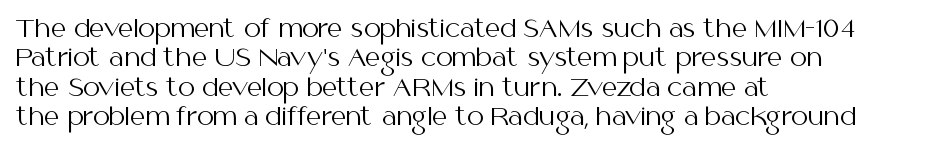
The image shows 24 px text type, upright; set left-aligned, line spacing 1.22x, normal letter spacing, not underlined.
